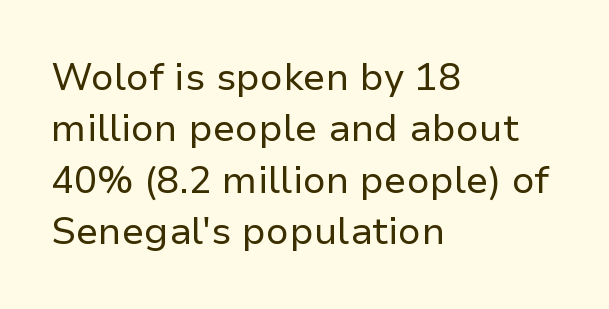
Q: Is the text bold? A: No.
Q: Is the text italic (slanted)? A: No, it is upright.
Q: Is the typeface a serif or a sans-serif typeface? A: Sans-serif.
Q: Is the text underlined? A: No.
Q: How is the paragraph aligned? A: Left-aligned.
Q: Is the spacing between letters normal or unusually wide? A: Normal.
Q: Is the spacing between lines tight, normal or loose? A: Normal.
Q: Width (condensed, normal, or wide)? A: Normal.
Q: Stroke contrast? A: Low.
Q: x-height? A: Medium.
Q: Monospaced? A: No.
